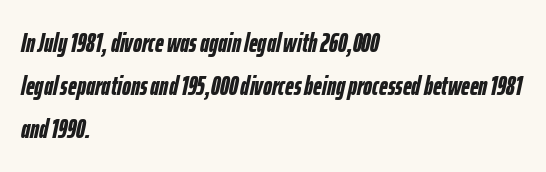
The image shows 27 px bold type, italic (leaning right); set left-aligned, normal line spacing (1.6x), normal letter spacing, not underlined.
